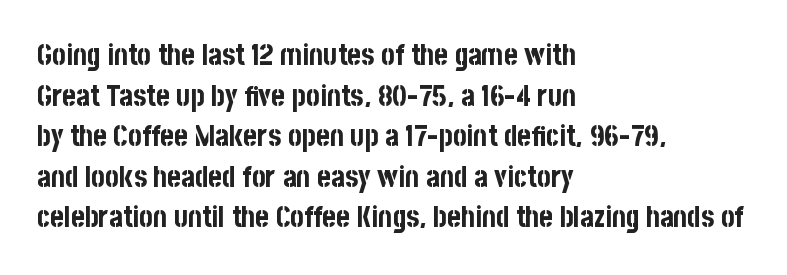
Q: Is the text bold? A: Yes.
Q: Is the text italic (slanted)? A: No, it is upright.
Q: Is the typeface a serif or a sans-serif typeface? A: Sans-serif.
Q: Is the text underlined? A: No.
Q: How is the paragraph aligned? A: Left-aligned.
Q: Is the spacing between letters normal or unusually wide? A: Normal.
Q: Is the spacing between lines tight, normal or loose? A: Normal.
Q: Width (condensed, normal, or wide)? A: Condensed.
Q: Stroke contrast? A: Low.
Q: x-height? A: Large.
Q: Monospaced? A: No.
